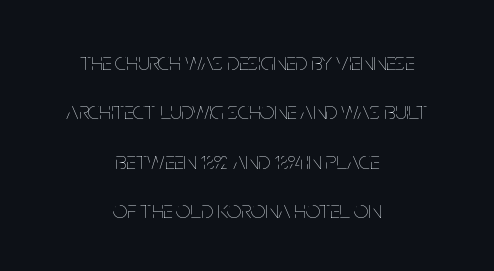
Baseline-to-baseline distance is far greater than the letter height. Compared with a flush-left layout, this one balances lines on the center instead. Default kerning and tracking; the words read as compact shapes. No extra ink here — the face is not bold. Beneath every word, the page is bare.
